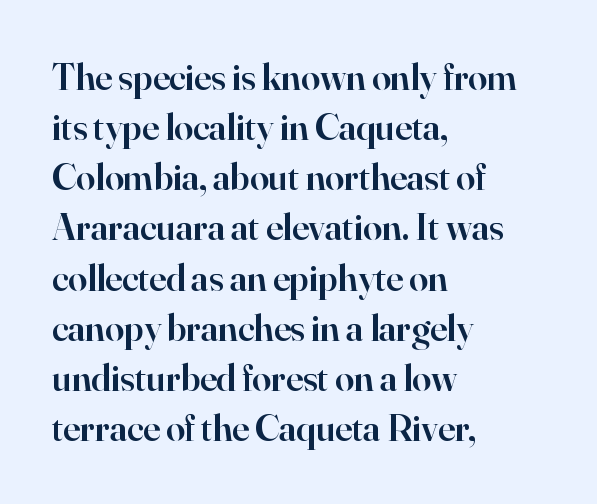
{"serif": "yes", "italic": "no", "bold": "semi", "weight": "semibold", "width": "normal", "stroke_contrast": "high", "x_height": "small", "monospaced": "no", "underline": "no", "align": "left", "line_spacing": "normal", "line_spacing_ratio": 1.32, "letter_spacing": "normal", "letter_spacing_em": 0.0, "glyph_px": 38}
